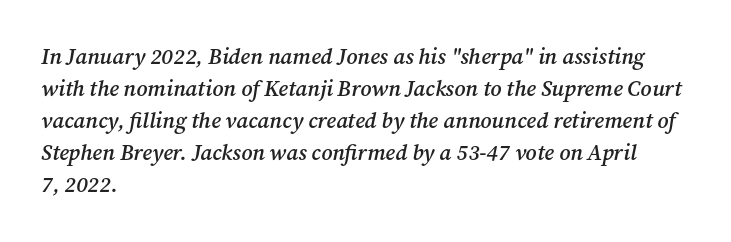
Q: Is the text bold? A: Semi-bold.
Q: Is the text italic (slanted)? A: Yes, it leans right by about 12 degrees.
Q: Is the text underlined? A: No.
Q: How is the paragraph aligned? A: Left-aligned.
Q: Is the spacing between letters normal or unusually wide? A: Normal.
Q: Is the spacing between lines tight, normal or loose? A: Normal.
